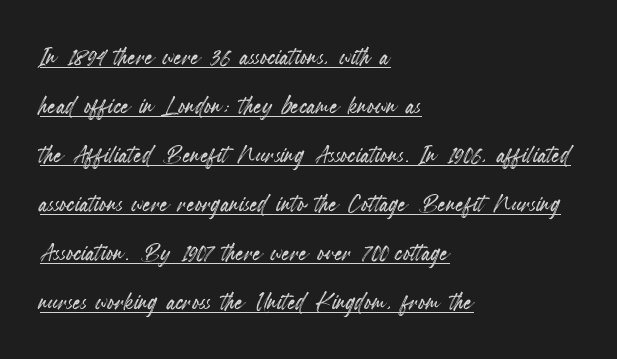
How are the letters spaced? Ordinarily, with no added tracking. What decoration does the sample have? An underline. Caption: multi-line text, flush left, ragged right. The lines sit at an ordinary, default distance from one another.
